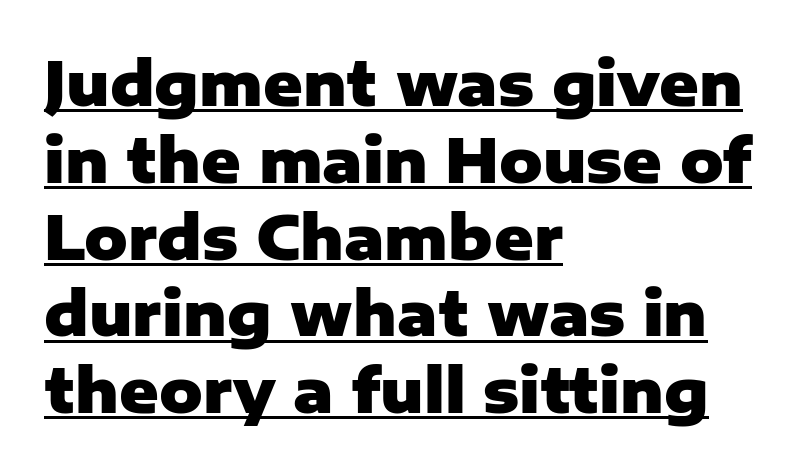
{"serif": "no", "italic": "no", "bold": "yes", "weight": "heavy", "width": "normal", "stroke_contrast": "low", "x_height": "medium", "monospaced": "no", "underline": "yes", "align": "left", "line_spacing": "normal", "line_spacing_ratio": 1.28, "letter_spacing": "normal", "letter_spacing_em": 0.0, "glyph_px": 60}
